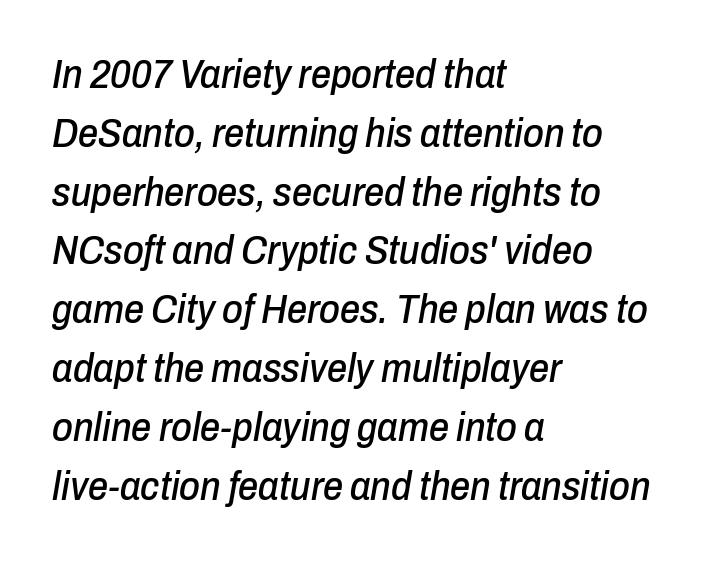
The image shows 40 px condensed type, italic (leaning right); set left-aligned, normal line spacing (1.47x), normal letter spacing, not underlined; low stroke contrast and a medium x-height.
